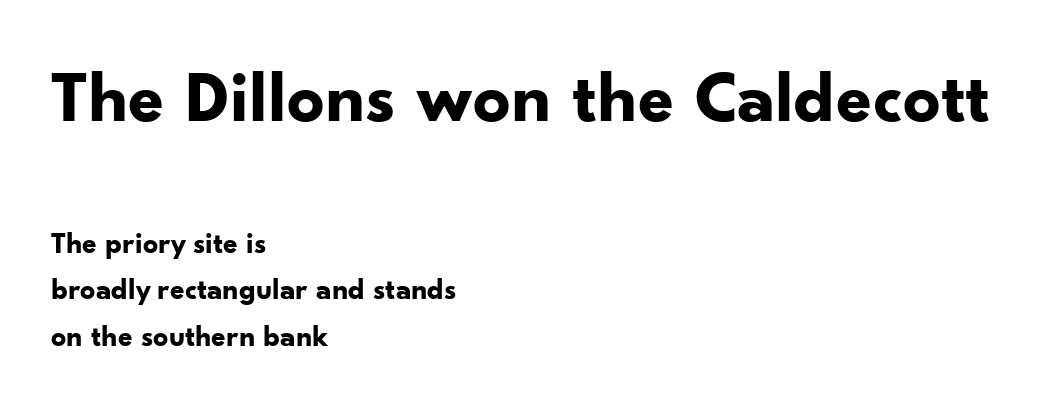
The passage shown is typed in a proportional face where columns would drift. Descenders hang freely into open space. These lines are set flush left with a ragged right edge. Serifs: no, the terminals of the letterforms are clean. The rendering uses a bold face; every stroke is thick and dark. Does the lettering tilt? It doesn't — this is upright.
